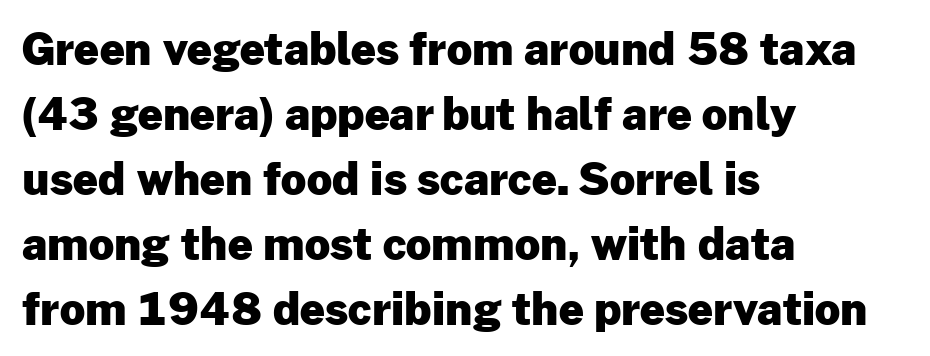
Q: Is the text bold? A: Yes.
Q: Is the text italic (slanted)? A: No, it is upright.
Q: Is the typeface a serif or a sans-serif typeface? A: Sans-serif.
Q: Is the text underlined? A: No.
Q: How is the paragraph aligned? A: Left-aligned.
Q: Is the spacing between letters normal or unusually wide? A: Normal.
Q: Is the spacing between lines tight, normal or loose? A: Normal.
Q: Width (condensed, normal, or wide)? A: Normal.
Q: Stroke contrast? A: Low.
Q: x-height? A: Medium.
Q: Monospaced? A: No.
